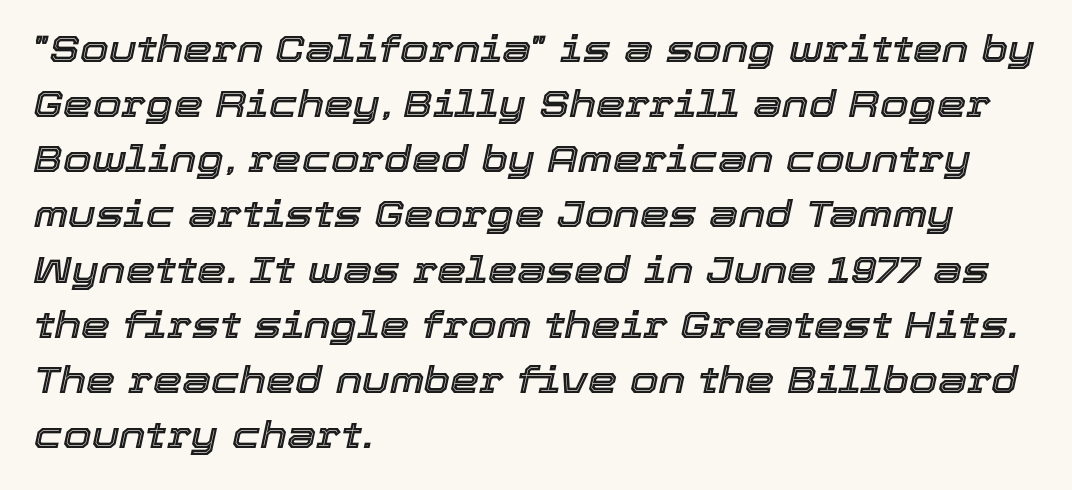
Q: Is the text italic (slanted)? A: Yes, it leans right by about 12 degrees.
Q: Is the text underlined? A: No.
Q: How is the paragraph aligned? A: Left-aligned.
Q: Is the spacing between letters normal or unusually wide? A: Normal.
Q: Is the spacing between lines tight, normal or loose? A: Normal.
Q: Width (condensed, normal, or wide)? A: Normal.
Q: x-height? A: Medium.
Q: Monospaced? A: No.
